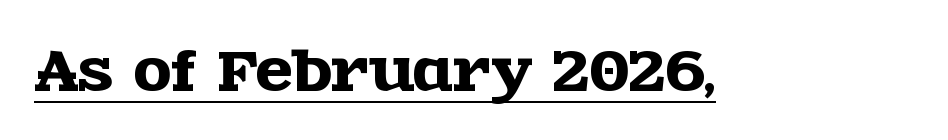
Looks like someone drew a line under every word here. Classification — serif. Character widths vary here, with narrow letters taking less room than wide ones. A typesetter would mark this as roman, not italic. Does extra space separate the letters? No, they use regular spacing.
